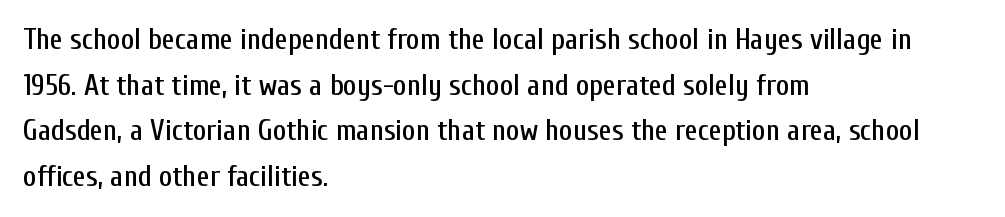
The image shows 29 px condensed sans-serif type, upright; set left-aligned, normal line spacing (1.57x), normal letter spacing, not underlined; low stroke contrast and a medium x-height.
